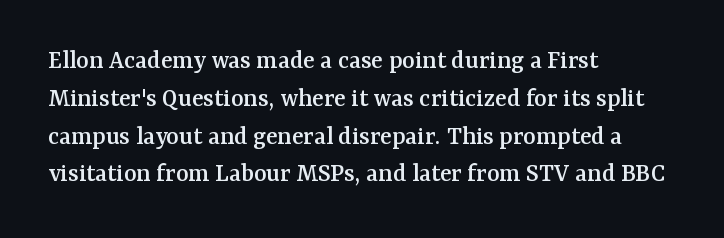
Q: Is the text italic (slanted)? A: No, it is upright.
Q: Is the text underlined? A: No.
Q: How is the paragraph aligned? A: Left-aligned.
Q: Is the spacing between letters normal or unusually wide? A: Normal.
Q: Is the spacing between lines tight, normal or loose? A: Normal.
